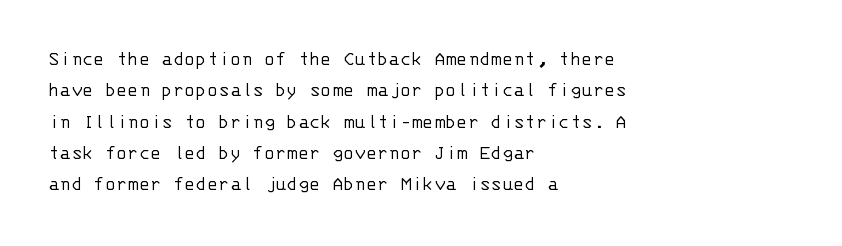
Ordinary non-slanted type is in use. Honestly, the row spacing looks completely unremarkable. These lines keep a tight, regular rhythm from letter to letter. These lines stack with their left ends in a neat column.
